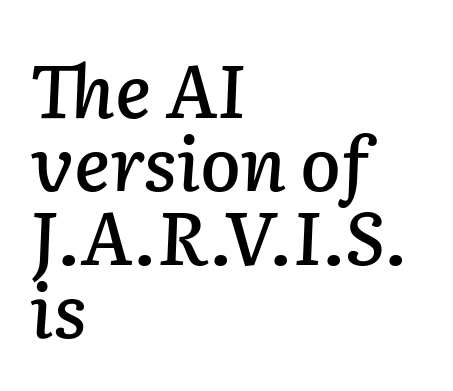
{"italic": "yes", "lean": "right", "slant_degrees": 2, "width": "normal", "stroke_contrast": "low", "x_height": "medium", "monospaced": "no", "underline": "no", "align": "left", "line_spacing": "tight", "line_spacing_ratio": 0.99, "letter_spacing": "normal", "letter_spacing_em": 0.0, "glyph_px": 74}
